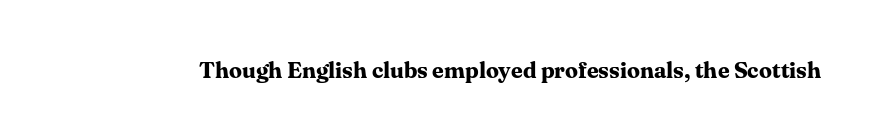
The image shows 23 px bold type, upright; set normal letter spacing, not underlined.
